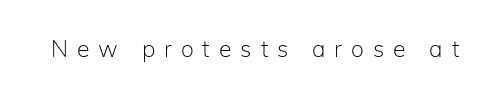
{"italic": "no", "bold": "no", "underline": "no", "letter_spacing": "wide", "letter_spacing_em": 0.39, "glyph_px": 23}
